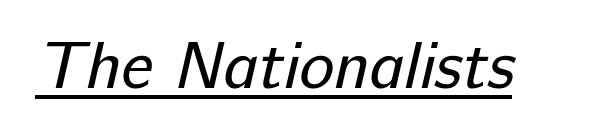
Q: Is the text bold? A: No.
Q: Is the typeface a serif or a sans-serif typeface? A: Sans-serif.
Q: Is the text underlined? A: Yes.
Q: Is the spacing between letters normal or unusually wide? A: Normal.
Q: Width (condensed, normal, or wide)? A: Normal.
Q: Stroke contrast? A: Low.
Q: x-height? A: Medium.
Q: Monospaced? A: No.
